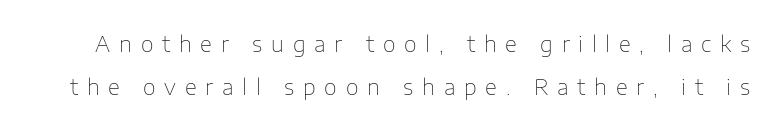
Q: Is the text bold? A: No.
Q: Is the text italic (slanted)? A: No, it is upright.
Q: Is the text underlined? A: No.
Q: Is the spacing between letters normal or unusually wide? A: Unusually wide.
Q: Is the spacing between lines tight, normal or loose? A: Loose.
